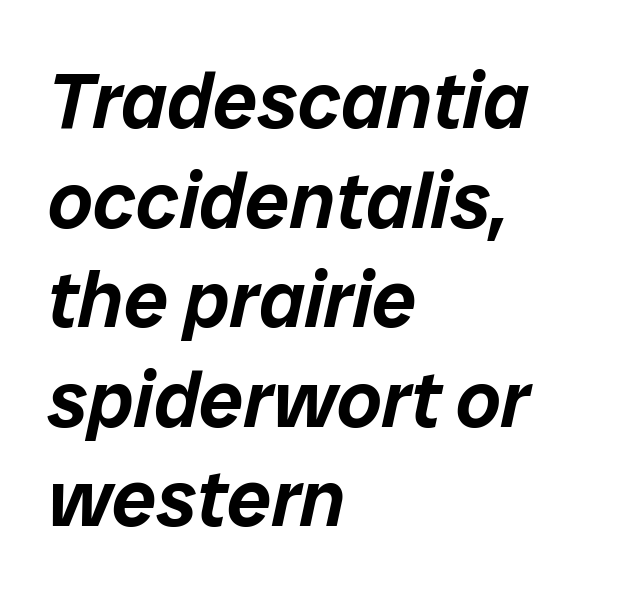
Think of a printed novel: that variable character pitch is what you see here. What stands out about the letter spacing? Nothing — it is the standard amount. The face used here has a pronounced slope to its letters. Underline: absent.
